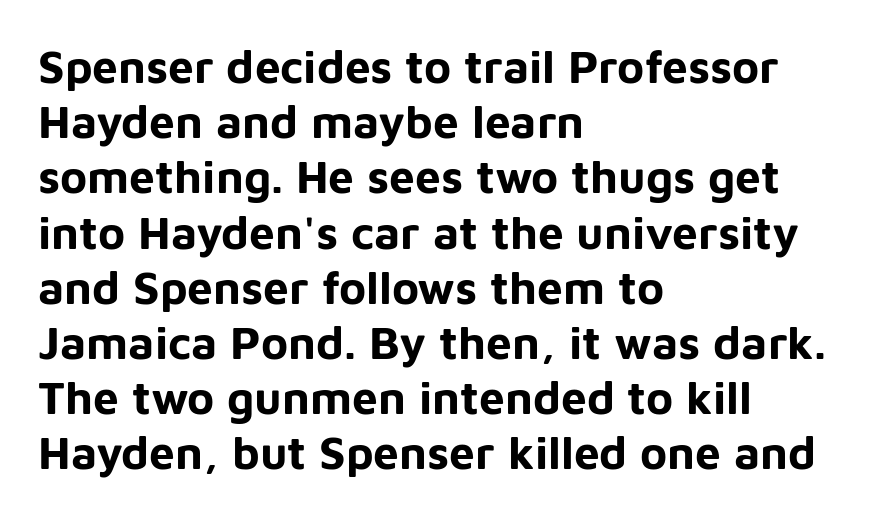
{"serif": "no", "italic": "no", "bold": "yes", "weight": "bold", "width": "normal", "stroke_contrast": "low", "x_height": "medium", "monospaced": "no", "underline": "no", "align": "left", "line_spacing_ratio": 1.2, "letter_spacing": "normal", "letter_spacing_em": 0.0, "glyph_px": 46}
